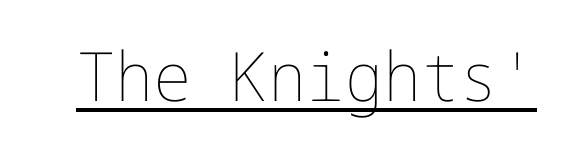
Q: Is the text bold? A: No.
Q: Is the text italic (slanted)? A: No, it is upright.
Q: Is the text underlined? A: Yes.
Q: Is the spacing between letters normal or unusually wide? A: Normal.
Q: Width (condensed, normal, or wide)? A: Normal.
Q: Stroke contrast? A: Low.
Q: x-height? A: Medium.
